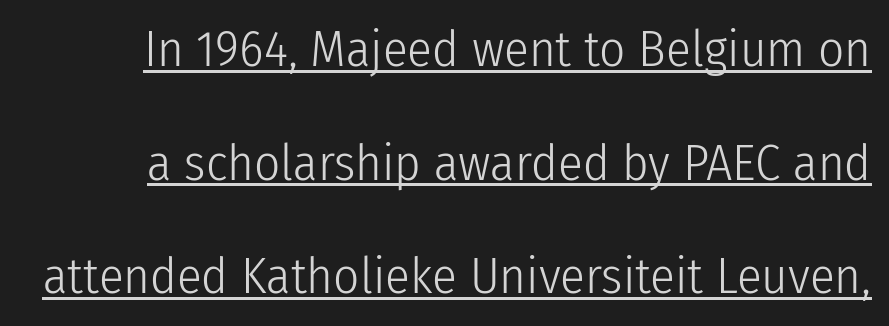
The rendering uses the underline text-decoration. Students, observe: this is what heavily led, spacious text looks like. This rendering employs a face without finishing strokes, i.e., a sans-serif. Note the varied advance widths — an 'i' is clearly narrower than an 'm'.
